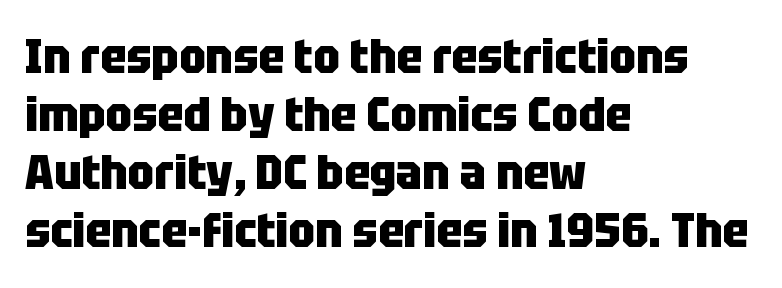
The image shows 48 px heavy, condensed sans-serif type, upright; set left-aligned, line spacing 1.21x, normal letter spacing, not underlined; low stroke contrast and a large x-height.
